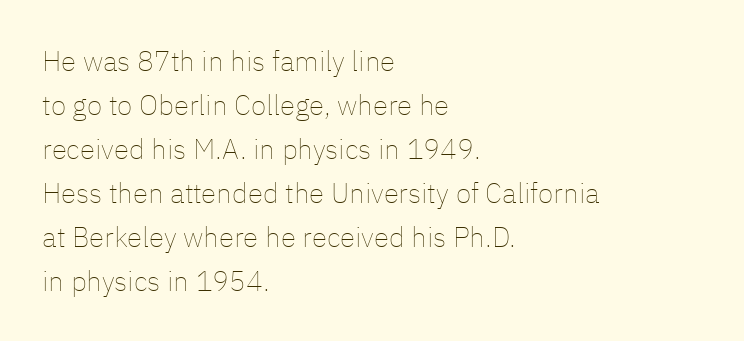
Q: Is the text bold? A: No.
Q: Is the text italic (slanted)? A: No, it is upright.
Q: Is the text underlined? A: No.
Q: How is the paragraph aligned? A: Left-aligned.
Q: Is the spacing between letters normal or unusually wide? A: Normal.
Q: Is the spacing between lines tight, normal or loose? A: Normal.
Q: Width (condensed, normal, or wide)? A: Normal.
Q: Stroke contrast? A: Low.
Q: x-height? A: Medium.
Q: Monospaced? A: No.
